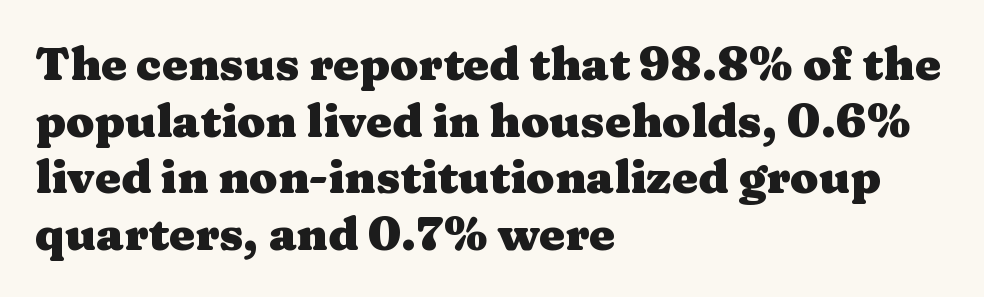
{"serif": "yes", "italic": "no", "bold": "yes", "weight": "heavy", "width": "wide", "stroke_contrast": "medium", "x_height": "medium", "monospaced": "no", "underline": "no", "align": "left", "line_spacing_ratio": 1.23, "letter_spacing": "normal", "letter_spacing_em": 0.0, "glyph_px": 46}
